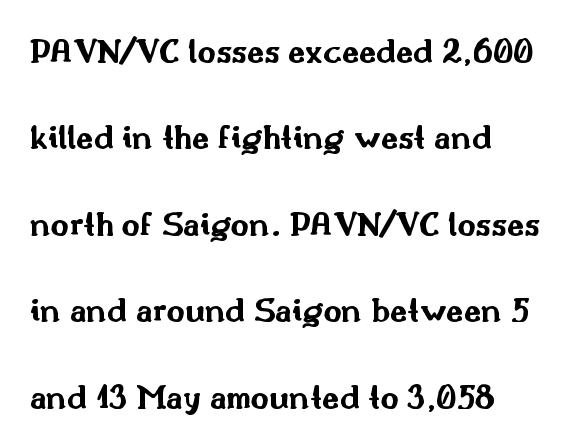
You'd pick this weight for a headline — it's a proper bold. Quick note: underline off. I'd call this a sans setting — the letters go barefoot. Each word holds together tightly as a unit, with standard inter-letter gaps. These lines are rendered in a variable-pitch font.
